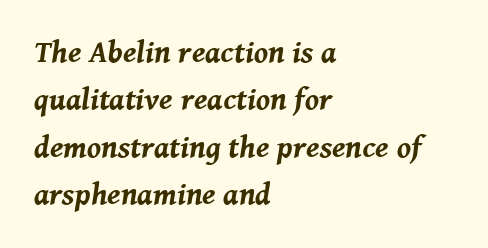
The image shows 31 px bold type, italic (leaning right); set left-aligned, normal line spacing (1.53x), normal letter spacing, not underlined; medium stroke contrast and a medium x-height.
